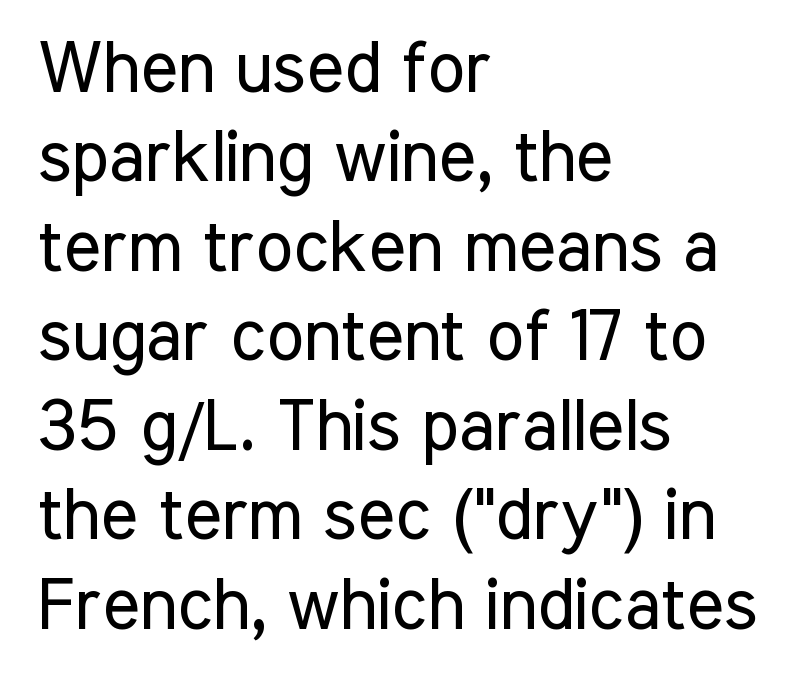
Q: Is the text bold? A: No.
Q: Is the text italic (slanted)? A: No, it is upright.
Q: Is the typeface a serif or a sans-serif typeface? A: Sans-serif.
Q: Is the text underlined? A: No.
Q: How is the paragraph aligned? A: Left-aligned.
Q: Is the spacing between letters normal or unusually wide? A: Normal.
Q: Is the spacing between lines tight, normal or loose? A: Normal.
Q: Width (condensed, normal, or wide)? A: Condensed.
Q: Stroke contrast? A: Low.
Q: x-height? A: Medium.
Q: Monospaced? A: No.
